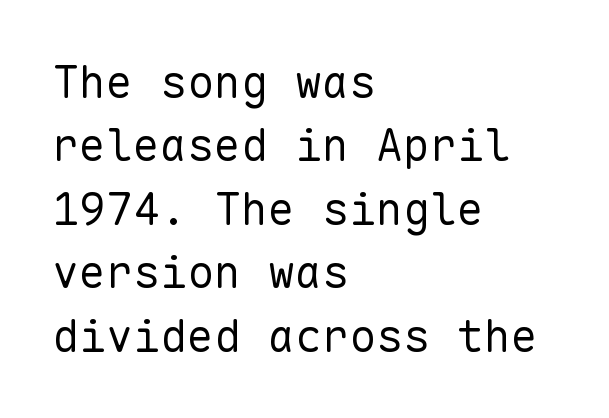
{"serif": "no", "italic": "no", "bold": "no", "weight": "regular", "width": "normal", "stroke_contrast": "low", "x_height": "medium", "monospaced": "yes", "underline": "no", "align": "left", "line_spacing": "normal", "line_spacing_ratio": 1.41, "letter_spacing": "normal", "letter_spacing_em": 0.0, "glyph_px": 45}
